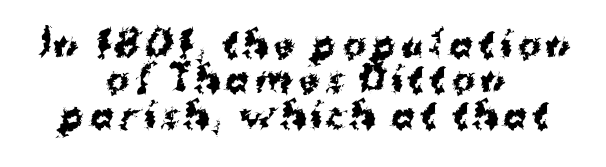
Q: Is the text bold? A: Yes.
Q: Is the text italic (slanted)? A: Yes.
Q: Is the typeface a serif or a sans-serif typeface? A: Sans-serif.
Q: Is the text underlined? A: No.
Q: How is the paragraph aligned? A: Centered.
Q: Is the spacing between lines tight, normal or loose? A: Tight.
Q: Width (condensed, normal, or wide)? A: Normal.
Q: Stroke contrast? A: Medium.
Q: x-height? A: Medium.
Q: Monospaced? A: No.
